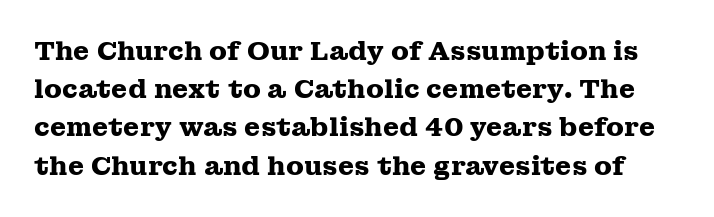
Is the type bold? Yes — the strokes are clearly thick and heavy. Has an underline been added? It has not. How are the letters spaced? Ordinarily, with no added tracking. A typesetter would call this leading conventional body-copy spacing.
